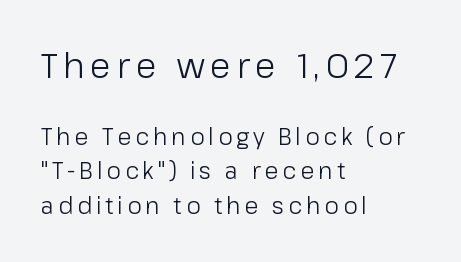
{"serif": "no", "italic": "no", "bold": "no", "weight": "light", "width": "normal", "stroke_contrast": "low", "x_height": "medium", "monospaced": "no", "underline": "no", "align": "left", "line_spacing": "normal", "line_spacing_ratio": 1.51, "larger_block": "first", "size_ratio": 1.48, "glyph_px": 34}
